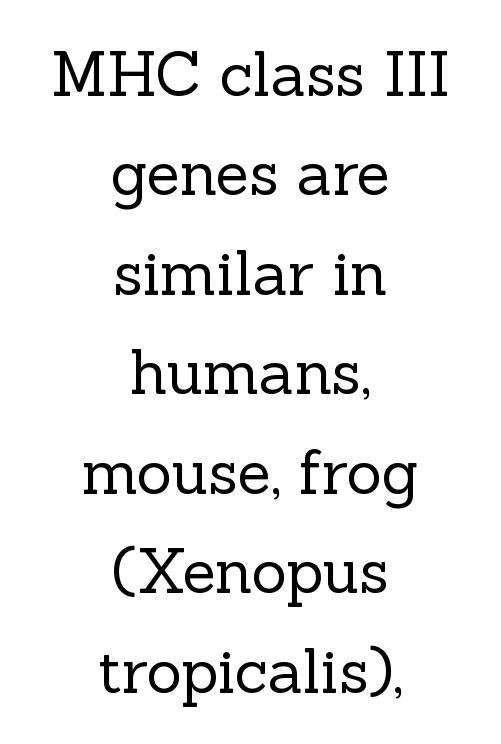
The image shows 61 px regular-weight serif type, upright; set centered, normal line spacing (1.63x), normal letter spacing, not underlined; a medium x-height.
